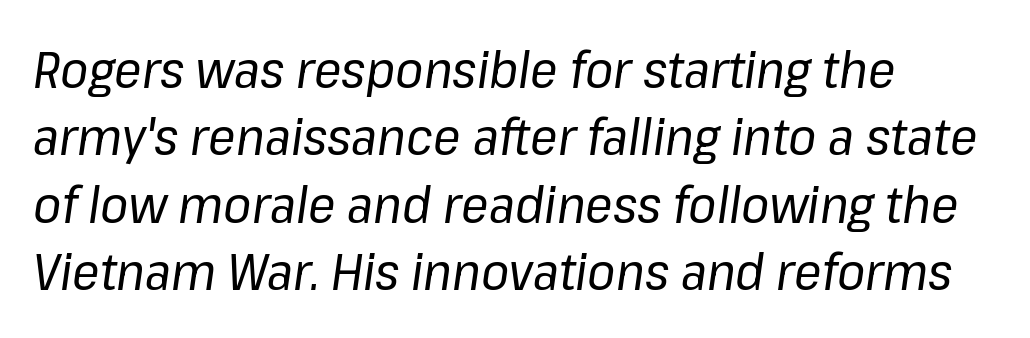
Compared with a typical body face, this is equally light or lighter still. In CSS terms this would be text-align: left. The rendering keeps characters at their native spacing. The rendering applies a slant to the glyphs.
